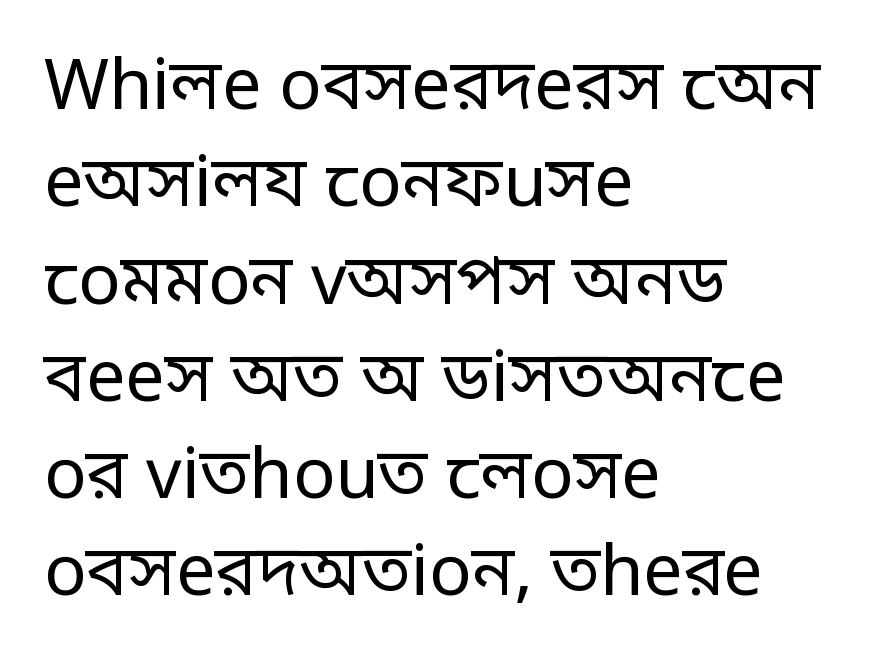
Look at the bottom of the vertical strokes: they stop flat, with no serifs. It's the straight-up-and-down kind of type. No extra ink here — the face is not bold. Alignment: flush left. Proportional: the letters do not fall into vertical columns. This rendering features lettering with no underline.
